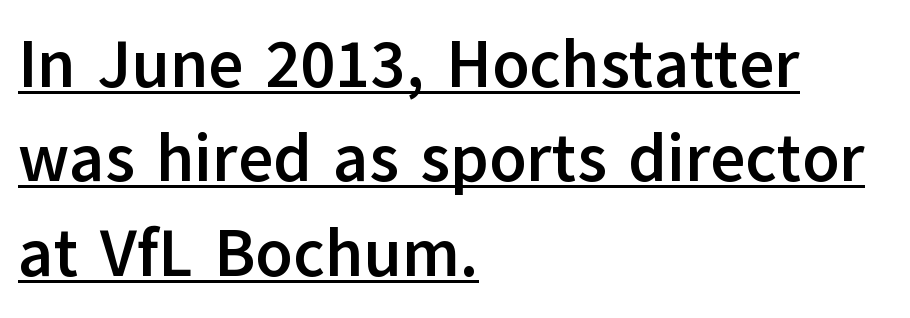
The image shows 67 px semibold sans-serif type, upright; set left-aligned, normal line spacing (1.41x), normal letter spacing, underlined; low stroke contrast and a medium x-height.
